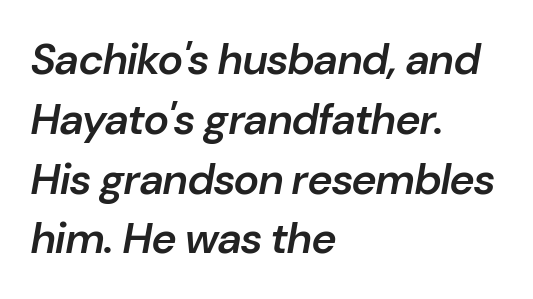
Descenders are the only things crossing below the line. Strokes here are thickened, but only to semibold level. How would I describe the line gaps? Plain and ordinary. The tracking reads as untouched default to a designer's eye.
